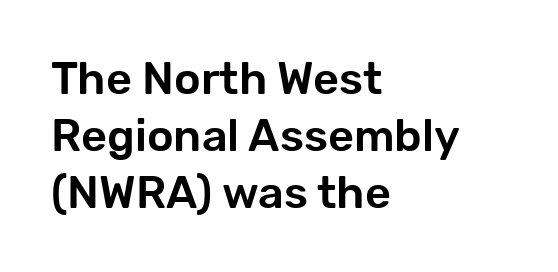
{"serif": "no", "italic": "no", "width": "normal", "stroke_contrast": "low", "x_height": "medium", "monospaced": "no", "underline": "no", "align": "left", "line_spacing": "normal", "line_spacing_ratio": 1.27, "letter_spacing": "normal", "letter_spacing_em": 0.0, "glyph_px": 45}
